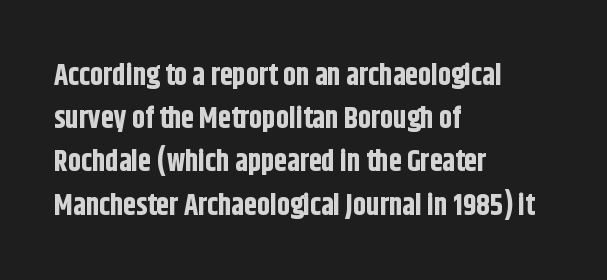
The image shows 29 px bold, condensed sans-serif type, upright; set left-aligned, normal line spacing (1.49x), normal letter spacing, not underlined; low stroke contrast and a large x-height.
